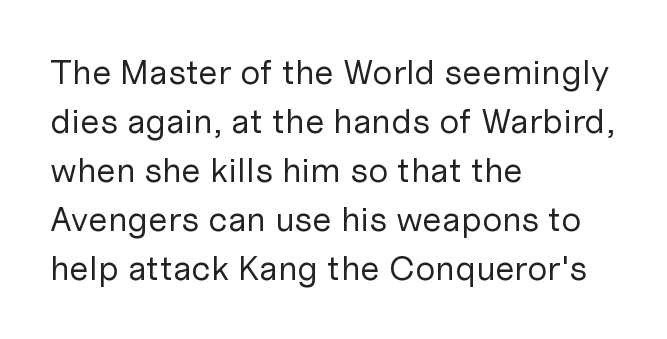
Q: Is the text bold? A: No.
Q: Is the text italic (slanted)? A: No, it is upright.
Q: Is the typeface a serif or a sans-serif typeface? A: Sans-serif.
Q: Is the text underlined? A: No.
Q: How is the paragraph aligned? A: Left-aligned.
Q: Is the spacing between letters normal or unusually wide? A: Normal.
Q: Is the spacing between lines tight, normal or loose? A: Normal.
Q: Width (condensed, normal, or wide)? A: Normal.
Q: Stroke contrast? A: Low.
Q: x-height? A: Medium.
Q: Monospaced? A: No.
